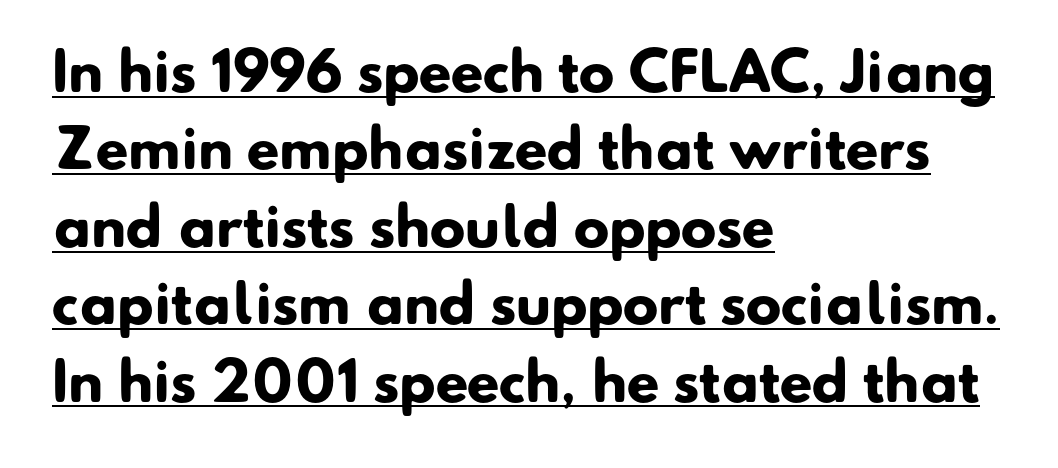
The typesetter has applied underlining to the passage shown. A full-strength bold gives these letters their thick strokes. The type is set solid horizontally, with unmodified tracking. The passage shown is typed in a proportional face where columns would drift. The block of text has a typical density, with ordinary space between rows.
